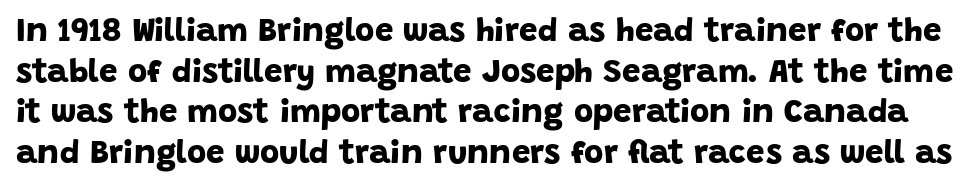
The image shows 33 px bold sans-serif type; set line spacing 1.23x, normal letter spacing, not underlined; low stroke contrast and a large x-height.
